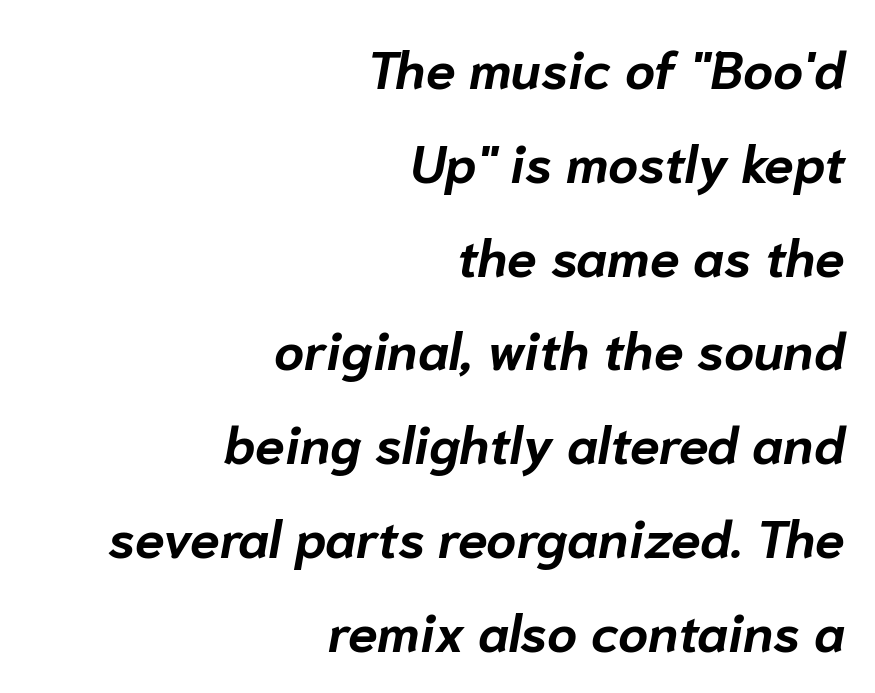
{"italic": "yes", "lean": "right", "slant_degrees": 10, "bold": "yes", "weight": "bold", "width": "normal", "stroke_contrast": "low", "x_height": "medium", "monospaced": "no", "underline": "no", "align": "right", "line_spacing_ratio": 1.77, "letter_spacing": "normal", "letter_spacing_em": 0.0, "glyph_px": 53}
